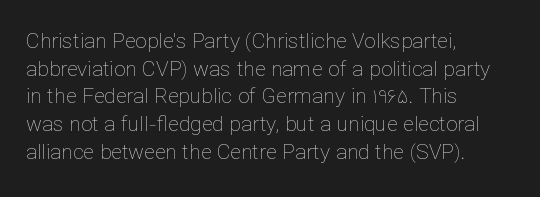
Q: Is the text bold? A: No.
Q: Is the text italic (slanted)? A: No, it is upright.
Q: Is the text underlined? A: No.
Q: How is the paragraph aligned? A: Left-aligned.
Q: Is the spacing between letters normal or unusually wide? A: Normal.
Q: Is the spacing between lines tight, normal or loose? A: Normal.
